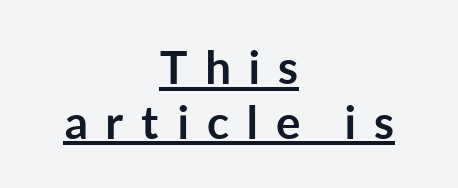
The image shows 46 px semibold sans-serif type, upright; set centered, line spacing 1.19x, unusually wide letter spacing (+0.38 em), underlined; low stroke contrast and a medium x-height.
